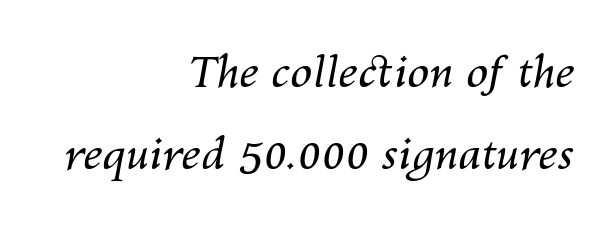
Q: Is the text bold? A: No.
Q: Is the text italic (slanted)? A: Yes, it leans right by about 10 degrees.
Q: Is the text underlined? A: No.
Q: How is the paragraph aligned? A: Right-aligned.
Q: Is the spacing between letters normal or unusually wide? A: Normal.
Q: Width (condensed, normal, or wide)? A: Normal.
Q: Stroke contrast? A: Medium.
Q: x-height? A: Medium.
Q: Monospaced? A: No.
